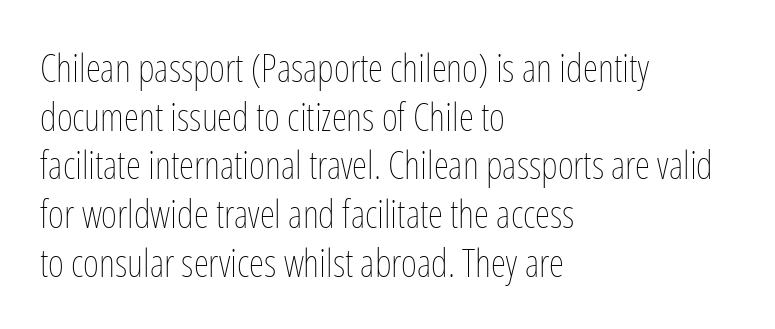
The image shows 39 px thin, condensed type, upright; set left-aligned, normal line spacing (1.25x), normal letter spacing, not underlined; low stroke contrast and a medium x-height.
